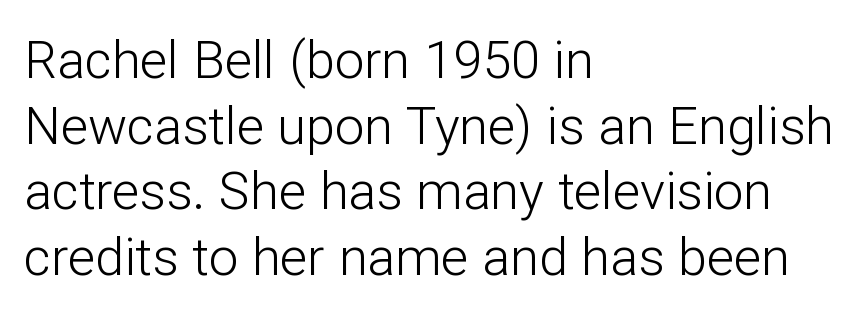
Q: Is the text bold? A: No.
Q: Is the text italic (slanted)? A: No, it is upright.
Q: Is the typeface a serif or a sans-serif typeface? A: Sans-serif.
Q: Is the text underlined? A: No.
Q: How is the paragraph aligned? A: Left-aligned.
Q: Is the spacing between letters normal or unusually wide? A: Normal.
Q: Is the spacing between lines tight, normal or loose? A: Normal.
Q: Width (condensed, normal, or wide)? A: Normal.
Q: Stroke contrast? A: Low.
Q: x-height? A: Medium.
Q: Monospaced? A: No.
